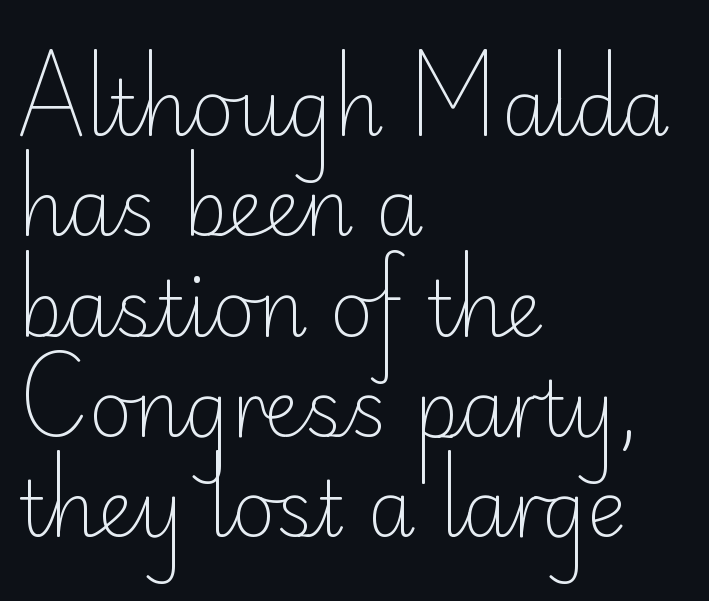
{"serif": "no", "italic": "no", "bold": "no", "weight": "light", "width": "normal", "stroke_contrast": "low", "x_height": "small", "monospaced": "no", "underline": "no", "align": "left", "line_spacing": "normal", "line_spacing_ratio": 1.32, "letter_spacing": "normal", "letter_spacing_em": 0.0, "glyph_px": 76}
